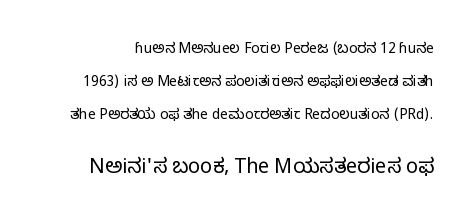
The image shows 20 px text type, upright; set loose line spacing (2.34x), normal letter spacing, not underlined; the second (bottom) block is 1.43x larger.
